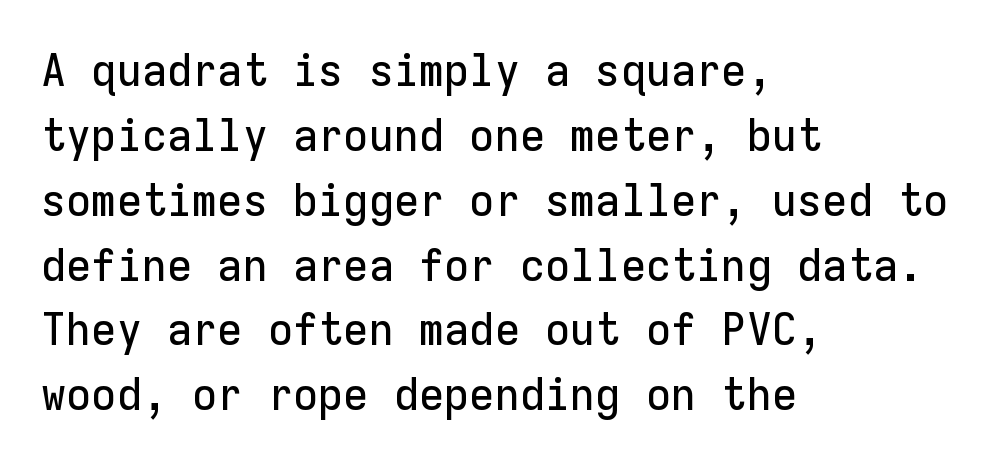
The image shows 46 px sans-serif type, upright, monospaced; set left-aligned, normal line spacing (1.41x), normal letter spacing, not underlined; low stroke contrast and a medium x-height.
